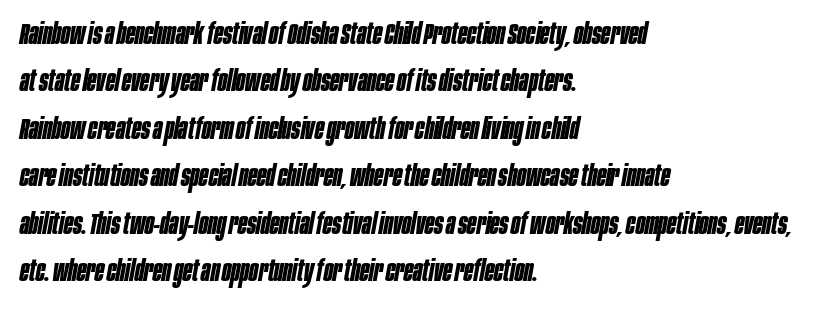
The image shows 30 px bold, condensed type, italic (leaning right); set left-aligned, normal line spacing (1.58x), normal letter spacing, not underlined; low stroke contrast and a large x-height.
